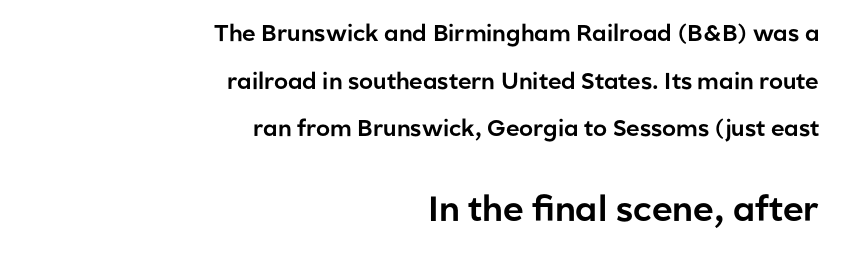
Look at the bottom of the vertical strokes: they stop flat, with no serifs. Character size in the trailing block exceeds that of the leading block. Nobody touched the tracking dial on this one. Note the varied advance widths — an 'i' is clearly narrower than an 'm'.
